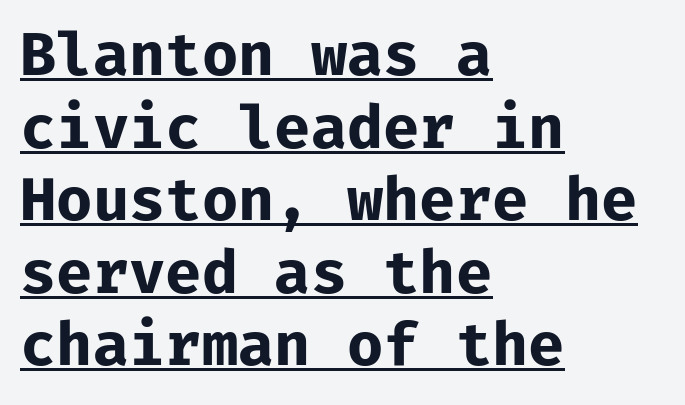
The font is running at its bold setting. When letters stand straight like this, we call the style roman or upright. The face used here is a sans, in the tradition of grotesques and geometrics. Every character here occupies the same horizontal width, giving the sample a typewriter-like rhythm. What stands out about the letter spacing? Nothing — it is the standard amount. The rendered words wear a rule along their underside.
